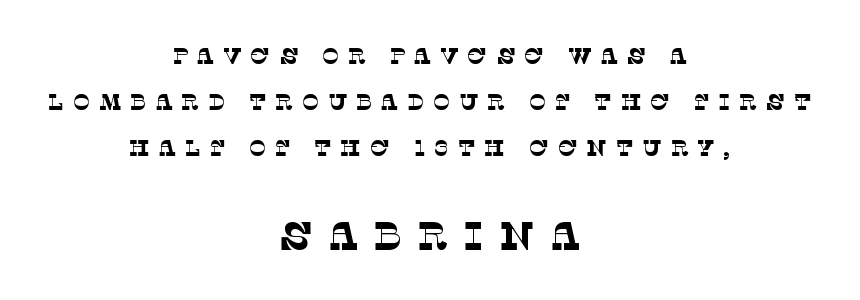
{"serif": "yes", "bold": "no", "weight": "thin", "width": "normal", "stroke_contrast": "low", "x_height": "large", "monospaced": "no", "underline": "no", "align": "center", "line_spacing": "loose", "line_spacing_ratio": 1.99, "letter_spacing": "wide", "letter_spacing_em": 0.37, "larger_block": "second", "size_ratio": 1.74, "glyph_px": 40}
